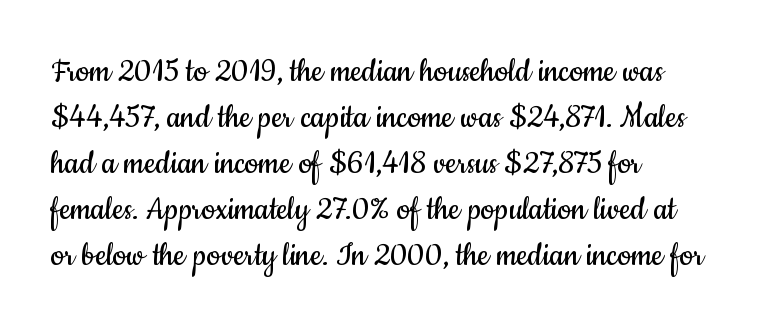
The image shows 38 px regular-weight, condensed sans-serif type; set line spacing 1.21x, normal letter spacing, not underlined; low stroke contrast and a small x-height.
